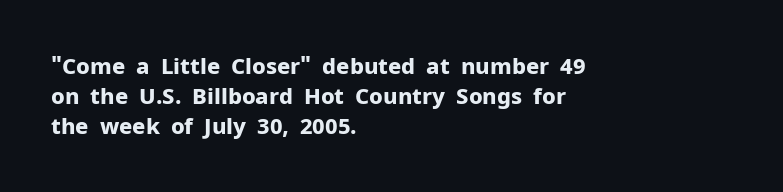
The image shows 22 px bold type, upright; set left-aligned, normal line spacing (1.36x), normal letter spacing, not underlined.
